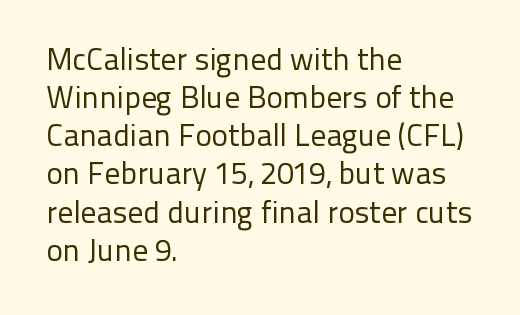
{"serif": "no", "italic": "no", "bold": "no", "weight": "regular", "width": "normal", "stroke_contrast": "low", "x_height": "medium", "monospaced": "no", "underline": "no", "align": "left", "line_spacing_ratio": 1.23, "letter_spacing": "normal", "letter_spacing_em": 0.0, "glyph_px": 31}
